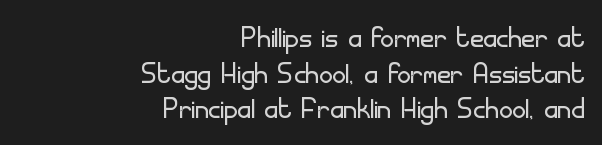
{"serif": "no", "italic": "no", "bold": "no", "weight": "light", "width": "normal", "stroke_contrast": "low", "x_height": "small", "monospaced": "no", "underline": "no", "align": "right", "line_spacing": "tight", "line_spacing_ratio": 0.96, "letter_spacing": "normal", "letter_spacing_em": 0.0, "glyph_px": 37}
